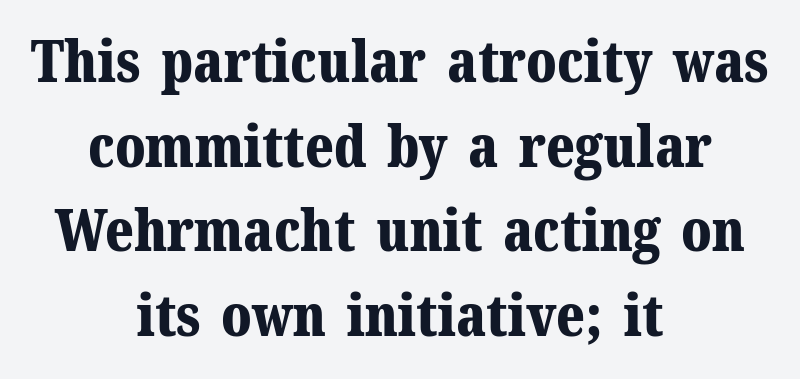
{"serif": "yes", "italic": "no", "bold": "yes", "weight": "bold", "width": "normal", "stroke_contrast": "medium", "x_height": "medium", "monospaced": "no", "underline": "no", "align": "center", "line_spacing": "normal", "line_spacing_ratio": 1.46, "letter_spacing": "normal", "letter_spacing_em": 0.0, "glyph_px": 58}
